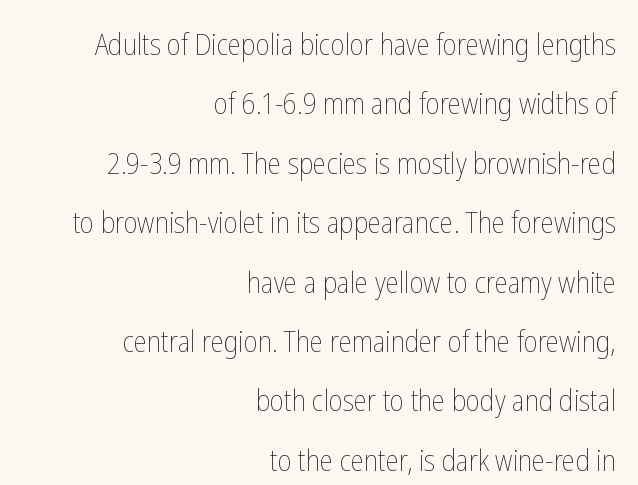
The image shows 30 px thin, condensed type, upright; set right-aligned, loose line spacing (1.98x), normal letter spacing, not underlined; low stroke contrast and a medium x-height.
